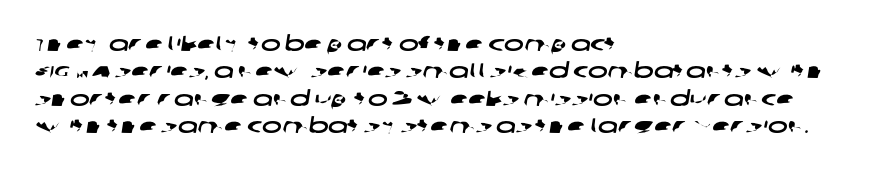
Any mark beneath the type? The region is blank. The vertical gap from one line to the next is medium. Compared with typical body copy, the letter spacing here is the same. The compositor pushed each line to the left boundary.
